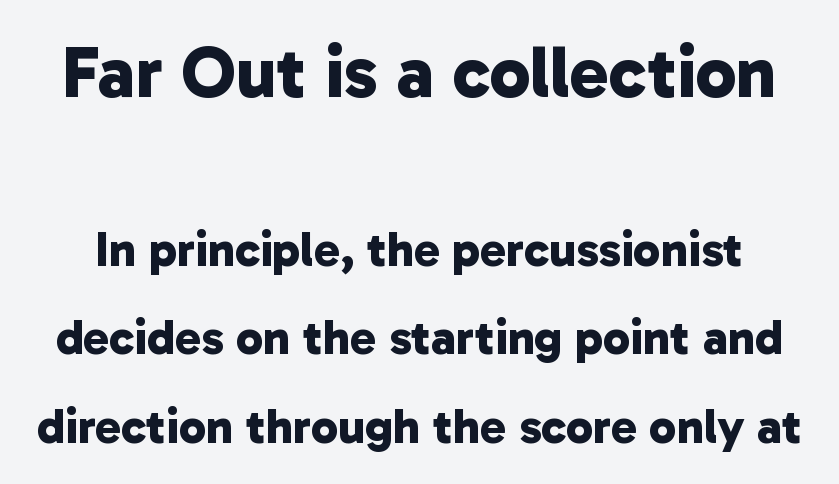
Stroke terminals: plain, sans-serif. Which chunk is bigger? The first one — the top block dwarfs the bottom. Descenders hang freely into open space. The face used here has the dense, thick strokes of a bold.
